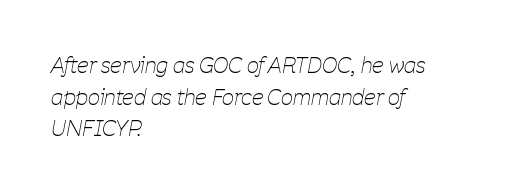
{"italic": "yes", "lean": "right", "slant_degrees": 11, "bold": "no", "underline": "no", "align": "left", "line_spacing": "normal", "line_spacing_ratio": 1.51, "letter_spacing": "normal", "letter_spacing_em": 0.0, "glyph_px": 21}
